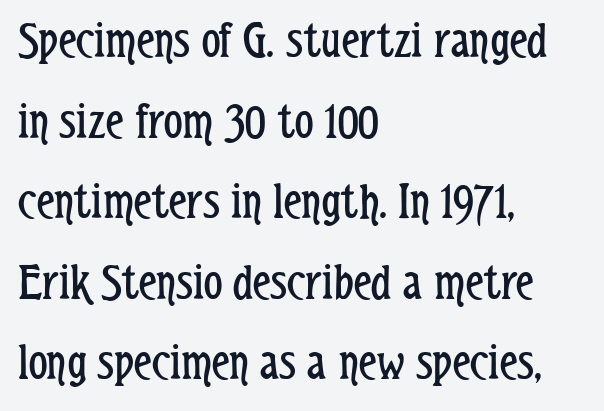
{"serif": "no", "italic": "no", "bold": "no", "weight": "regular", "width": "condensed", "stroke_contrast": "low", "x_height": "medium", "monospaced": "no", "underline": "no", "align": "left", "line_spacing": "normal", "line_spacing_ratio": 1.55, "letter_spacing": "normal", "letter_spacing_em": 0.0, "glyph_px": 52}
